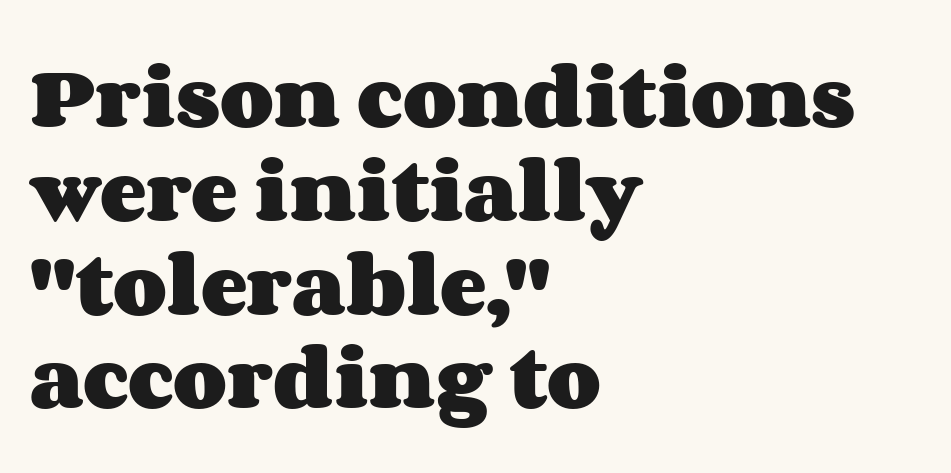
Q: Is the text bold? A: Yes.
Q: Is the text italic (slanted)? A: No, it is upright.
Q: Is the text underlined? A: No.
Q: How is the paragraph aligned? A: Left-aligned.
Q: Is the spacing between letters normal or unusually wide? A: Normal.
Q: Is the spacing between lines tight, normal or loose? A: Normal.
Q: Width (condensed, normal, or wide)? A: Wide.
Q: Stroke contrast? A: Medium.
Q: x-height? A: Large.
Q: Monospaced? A: No.
